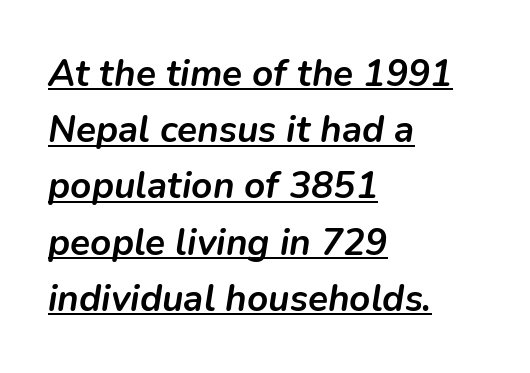
The image shows 37 px semibold type, italic (leaning right); set left-aligned, normal line spacing (1.52x), normal letter spacing, underlined; low stroke contrast and a medium x-height.
